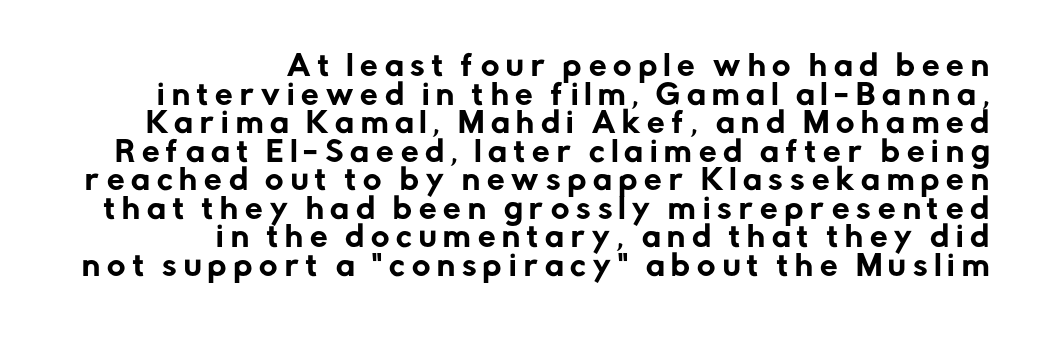
Q: Is the text italic (slanted)? A: No, it is upright.
Q: Is the typeface a serif or a sans-serif typeface? A: Sans-serif.
Q: Is the text underlined? A: No.
Q: How is the paragraph aligned? A: Right-aligned.
Q: Is the spacing between letters normal or unusually wide? A: Unusually wide.
Q: Is the spacing between lines tight, normal or loose? A: Tight.
Q: Width (condensed, normal, or wide)? A: Normal.
Q: Stroke contrast? A: Low.
Q: x-height? A: Medium.
Q: Monospaced? A: No.
